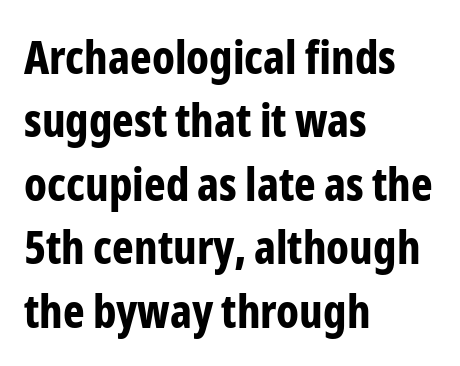
Teacher's note: observe the even left margin — that is flush-left alignment. The typography opts for an upright posture over an oblique one. The rendering uses natural spacing where letterforms have individual widths. Horizontal bands of white between lines are of average thickness. Look at the bottom of the vertical strokes: they stop flat, with no serifs. Has an underline been added? It has not.
